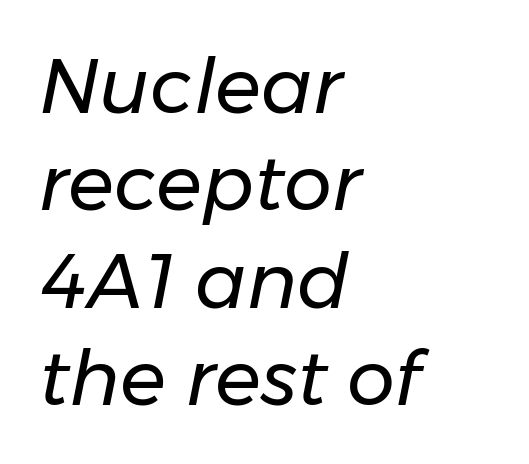
{"italic": "yes", "lean": "right", "slant_degrees": 11, "bold": "no", "weight": "regular", "width": "normal", "stroke_contrast": "low", "x_height": "medium", "monospaced": "no", "underline": "no", "align": "left", "line_spacing": "normal", "line_spacing_ratio": 1.28, "letter_spacing": "normal", "letter_spacing_em": 0.0, "glyph_px": 76}
